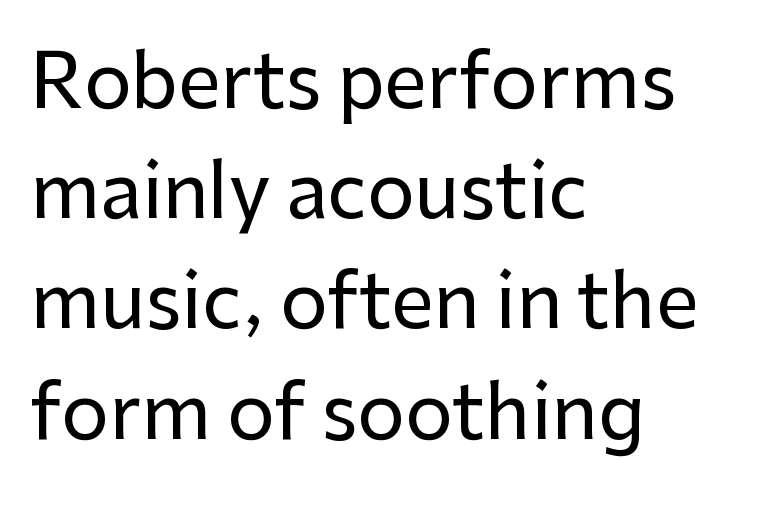
The image shows 75 px sans-serif type, upright; set left-aligned, normal line spacing (1.47x), normal letter spacing, not underlined; low stroke contrast and a medium x-height.
